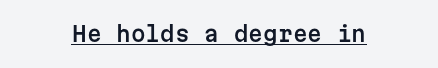
{"italic": "no", "underline": "yes", "align": "center", "letter_spacing": "normal", "letter_spacing_em": 0.0, "glyph_px": 21}
